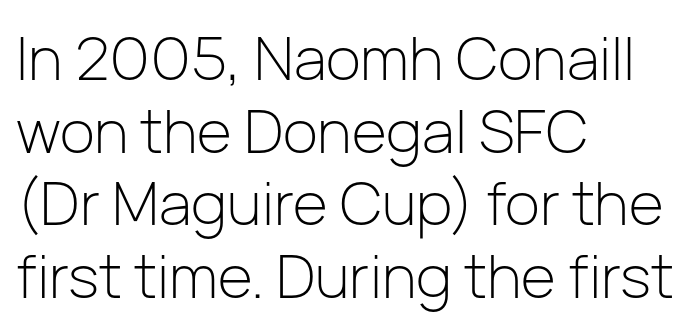
Q: Is the text bold? A: No.
Q: Is the text italic (slanted)? A: No, it is upright.
Q: Is the typeface a serif or a sans-serif typeface? A: Sans-serif.
Q: Is the text underlined? A: No.
Q: How is the paragraph aligned? A: Left-aligned.
Q: Is the spacing between letters normal or unusually wide? A: Normal.
Q: Width (condensed, normal, or wide)? A: Normal.
Q: Stroke contrast? A: Low.
Q: x-height? A: Medium.
Q: Monospaced? A: No.
